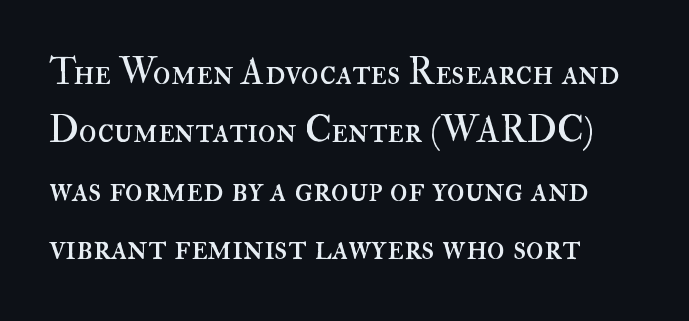
The paragraph shown leans on its left margin. The rendering uses natural spacing where letterforms have individual widths. This rendering features lettering with no underline. Each stroke keeps to a modest, everyday thickness or less. These lines keep a tight, regular rhythm from letter to letter. Regarding leading, the lines here are spaced in the standard way.
